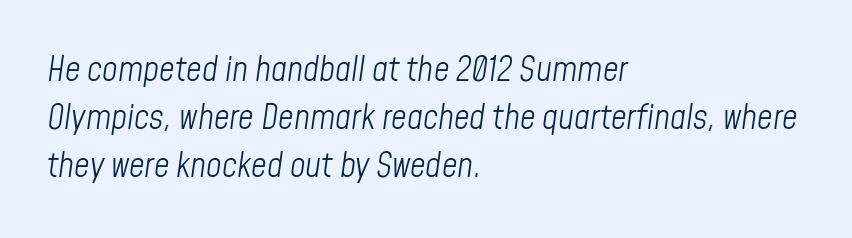
The image shows 34 px light, condensed type, italic (leaning right); set left-aligned, normal line spacing (1.41x), normal letter spacing, not underlined; low stroke contrast and a medium x-height.
